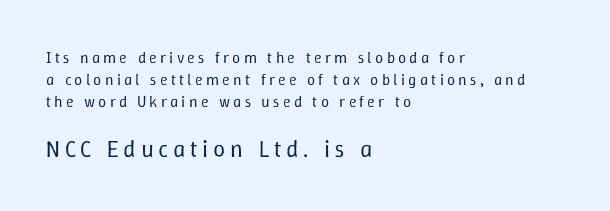
{"italic": "no", "bold": "no", "underline": "no", "align": "left", "line_spacing": "normal", "line_spacing_ratio": 1.39, "letter_spacing": "wide", "letter_spacing_em": 0.2, "larger_block": "second", "size_ratio": 1.5, "glyph_px": 24}
